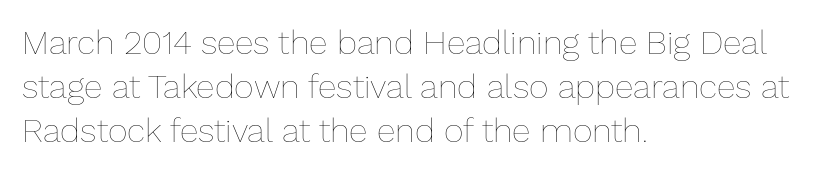
{"italic": "no", "bold": "no", "weight": "thin", "width": "normal", "stroke_contrast": "low", "x_height": "medium", "monospaced": "no", "underline": "no", "align": "left", "line_spacing": "normal", "line_spacing_ratio": 1.3, "letter_spacing": "normal", "letter_spacing_em": 0.0, "glyph_px": 34}
